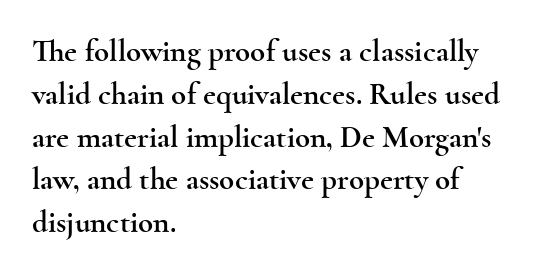
The image shows 31 px wide serif type, upright; set left-aligned, normal line spacing (1.38x), normal letter spacing, not underlined; a small x-height.
